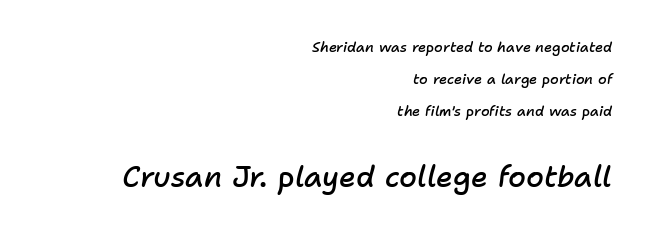
Style check: oblique. Casual observation: everything's shoved over to the right. This sample has the flowing, uneven cadence of proportional lettering. How would I describe the line gaps? Wide and relaxed. These lines keep a tight, regular rhythm from letter to letter.
